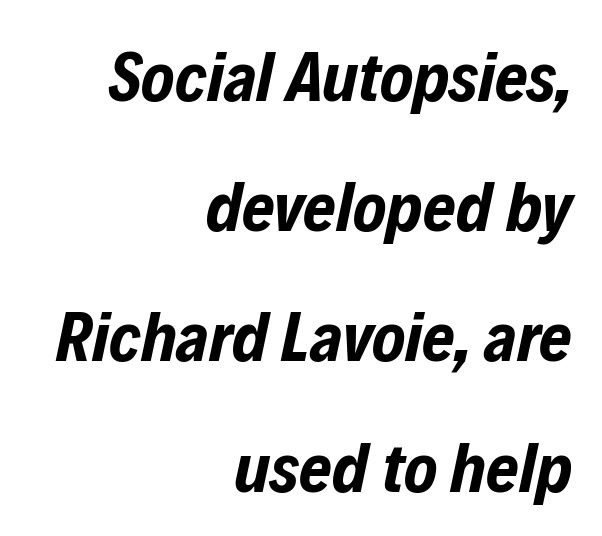
Does the weight exceed regular? Yes, all the way to bold. The gaps between neighbouring characters are ordinary and unremarkable. These lines were composed using italics. Bare-footed words on every line. Think of a printed novel: that variable character pitch is what you see here.
